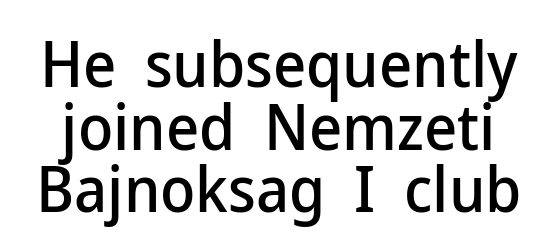
Q: Is the text italic (slanted)? A: No, it is upright.
Q: Is the typeface a serif or a sans-serif typeface? A: Sans-serif.
Q: Is the text underlined? A: No.
Q: Is the spacing between letters normal or unusually wide? A: Normal.
Q: Is the spacing between lines tight, normal or loose? A: Tight.
Q: Width (condensed, normal, or wide)? A: Normal.
Q: Stroke contrast? A: Low.
Q: x-height? A: Medium.
Q: Monospaced? A: No.
